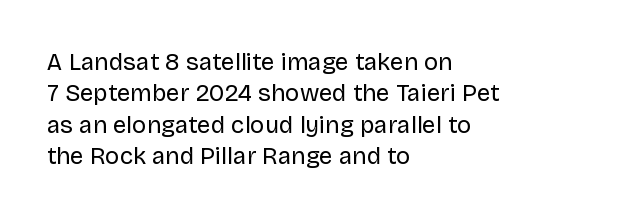
{"italic": "no", "bold": "no", "underline": "no", "align": "left", "line_spacing": "normal", "line_spacing_ratio": 1.31, "letter_spacing": "normal", "letter_spacing_em": 0.0, "glyph_px": 24}
